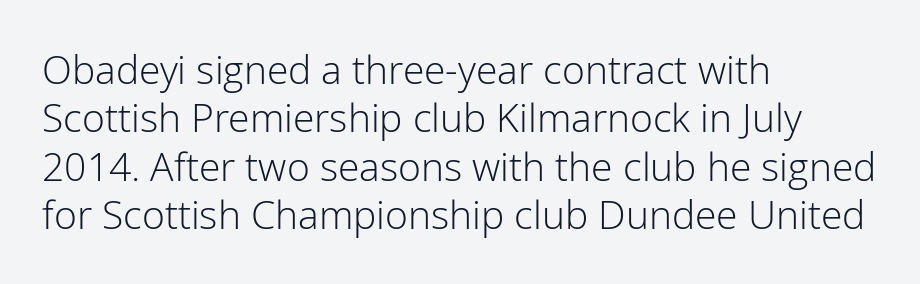
The image shows 39 px light sans-serif type, upright; set left-aligned, line spacing 1.24x, normal letter spacing, not underlined; low stroke contrast and a medium x-height.
